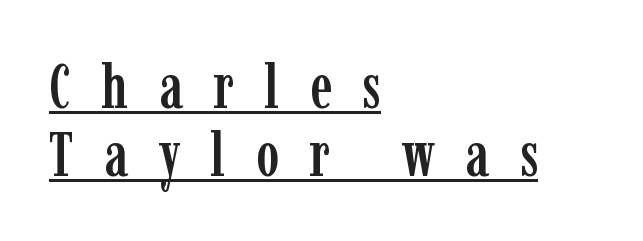
The image shows 62 px condensed serif type, upright; set left-aligned, tight line spacing (1.09x), unusually wide letter spacing (+0.49 em), underlined; low stroke contrast and a medium x-height.
